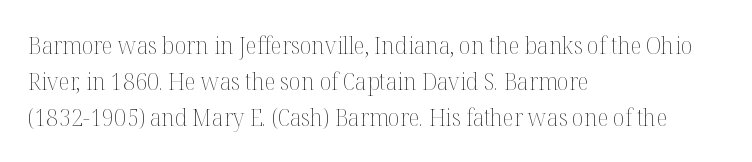
The image shows 24 px text type, upright; set left-aligned, normal line spacing (1.5x), normal letter spacing, not underlined.
